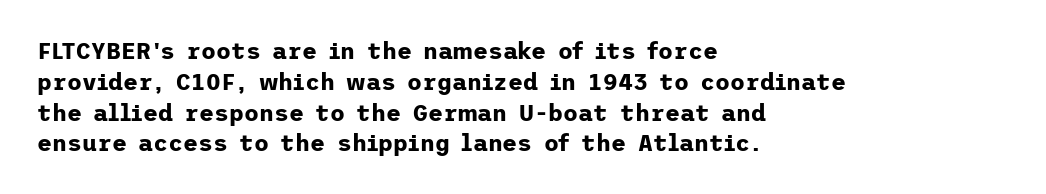
{"italic": "no", "bold": "yes", "underline": "no", "align": "left", "line_spacing": "normal", "line_spacing_ratio": 1.34, "letter_spacing": "normal", "letter_spacing_em": 0.0, "glyph_px": 23}
